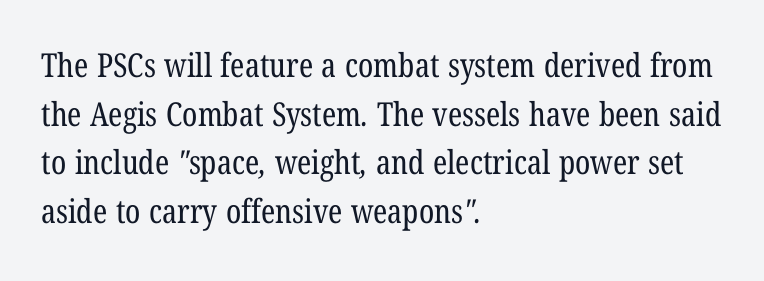
Are there feet on the stems? There are — it's a serif. This sample has the flowing, uneven cadence of proportional lettering. Beneath every word, the page is bare. Is the stroke heavy? The answer is a plain regular-or-lighter.
